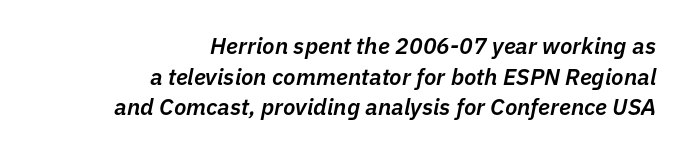
{"italic": "yes", "lean": "right", "slant_degrees": 11, "bold": "semi", "underline": "no", "align": "right", "line_spacing": "normal", "line_spacing_ratio": 1.33, "letter_spacing": "normal", "letter_spacing_em": 0.0, "glyph_px": 23}
